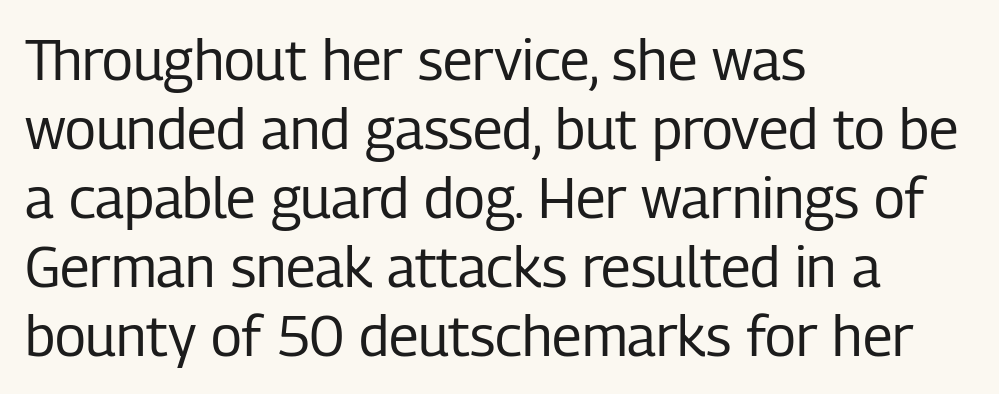
{"serif": "no", "italic": "no", "bold": "no", "weight": "regular", "width": "condensed", "stroke_contrast": "low", "x_height": "medium", "monospaced": "no", "underline": "no", "align": "left", "line_spacing_ratio": 1.23, "letter_spacing": "normal", "letter_spacing_em": 0.0, "glyph_px": 56}
